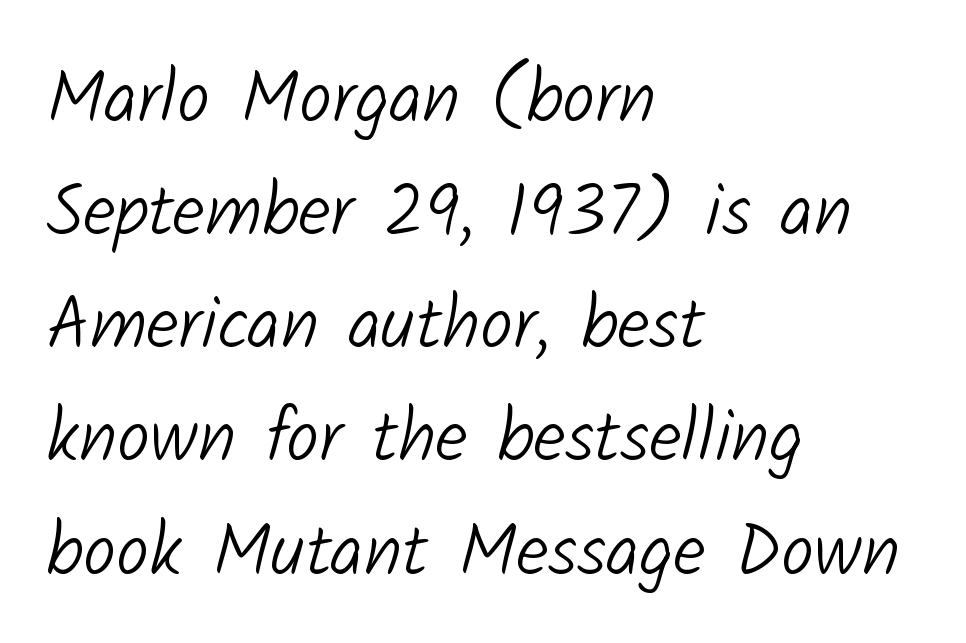
{"serif": "no", "bold": "no", "weight": "light", "width": "normal", "stroke_contrast": "low", "x_height": "medium", "monospaced": "no", "underline": "no", "align": "left", "line_spacing": "normal", "line_spacing_ratio": 1.55, "letter_spacing": "normal", "letter_spacing_em": 0.0, "glyph_px": 73}
